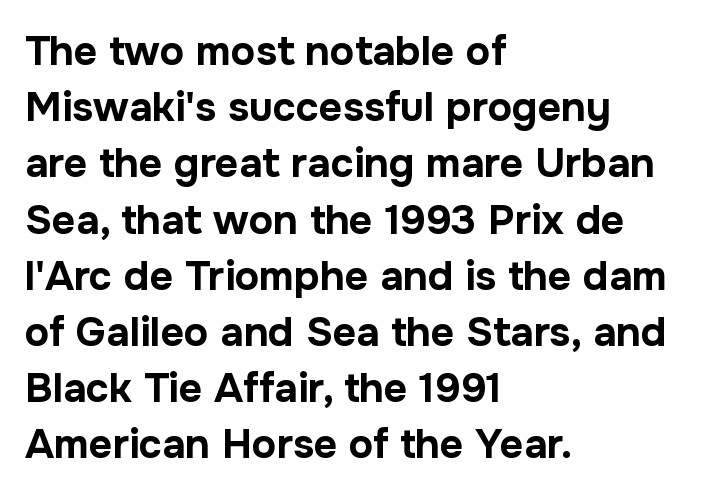
If you measured baseline to baseline, you'd find a middling distance. The line texture is even and compact thanks to regular tracking. Teacher's note: observe the even left margin — that is flush-left alignment. The sample has been set heavy, in full bold. The glyphs are unaccompanied by any horizontal stroke below them.
